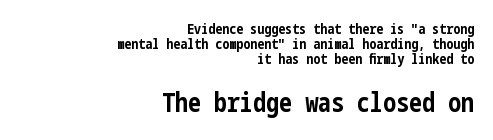
Q: Is the text bold? A: Yes.
Q: Is the text italic (slanted)? A: No, it is upright.
Q: Is the text underlined? A: No.
Q: How is the paragraph aligned? A: Right-aligned.
Q: Is the spacing between letters normal or unusually wide? A: Normal.
Q: Is the spacing between lines tight, normal or loose? A: Tight.
Q: Which block of text is set in a larger size, the first (top) or the second (bottom)? A: The second (bottom) one.
